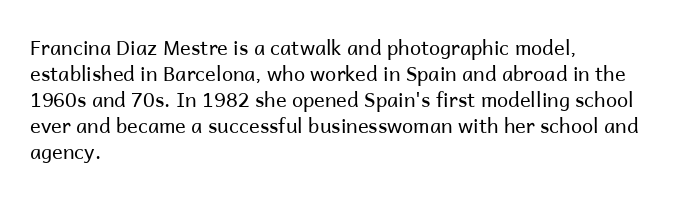
Where is the straight margin? On the left. This sample keeps an unexceptional amount of space between lines. The typesetting does not lean heavy: it is not bold. The gaps between neighbouring characters are ordinary and unremarkable. A clean baseline with only descenders dipping below it.
